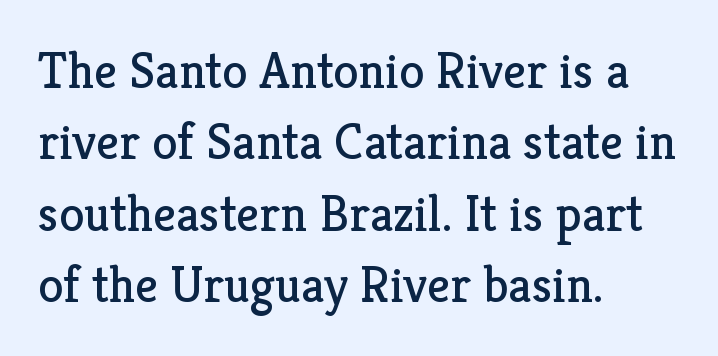
{"serif": "yes", "italic": "no", "bold": "no", "weight": "regular", "width": "normal", "stroke_contrast": "low", "x_height": "medium", "monospaced": "no", "underline": "no", "align": "left", "line_spacing": "normal", "line_spacing_ratio": 1.4, "letter_spacing": "normal", "letter_spacing_em": 0.0, "glyph_px": 51}
